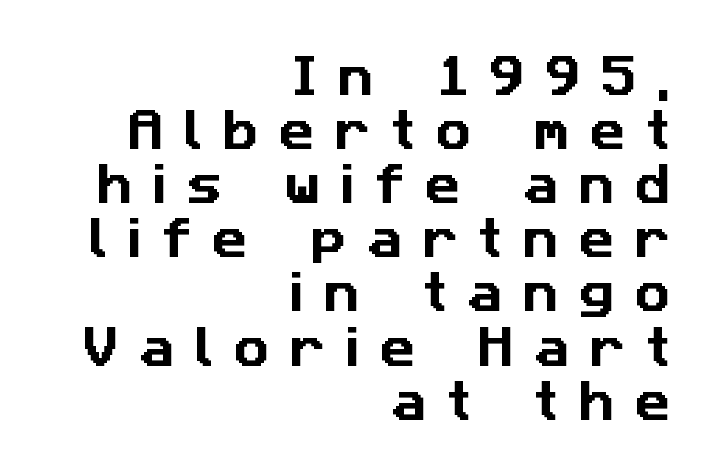
The image shows 44 px sans-serif type; set right-aligned, line spacing 1.23x, unusually wide letter spacing (+0.46 em), not underlined; low stroke contrast and a medium x-height.
